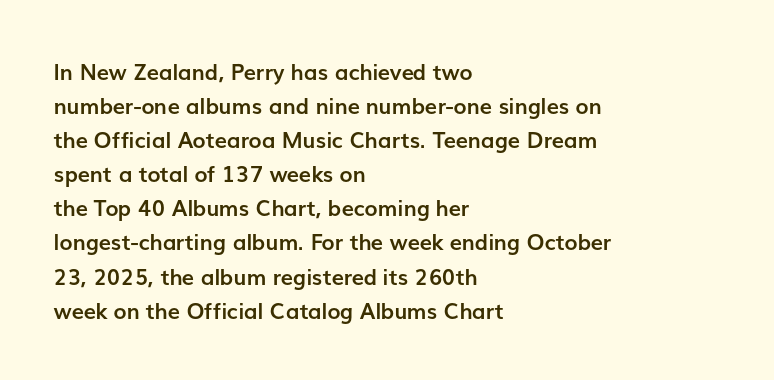
The image shows 22 px bold type, upright; set left-aligned, normal line spacing (1.55x), normal letter spacing, not underlined.
